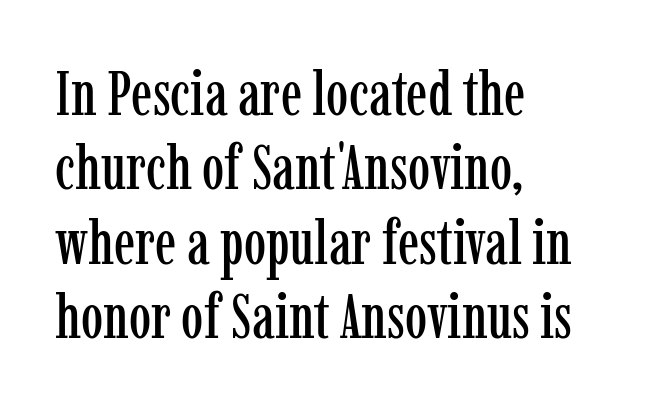
{"serif": "yes", "italic": "no", "width": "condensed", "stroke_contrast": "low", "x_height": "medium", "monospaced": "no", "underline": "no", "align": "left", "line_spacing_ratio": 1.18, "letter_spacing": "normal", "letter_spacing_em": 0.0, "glyph_px": 63}
